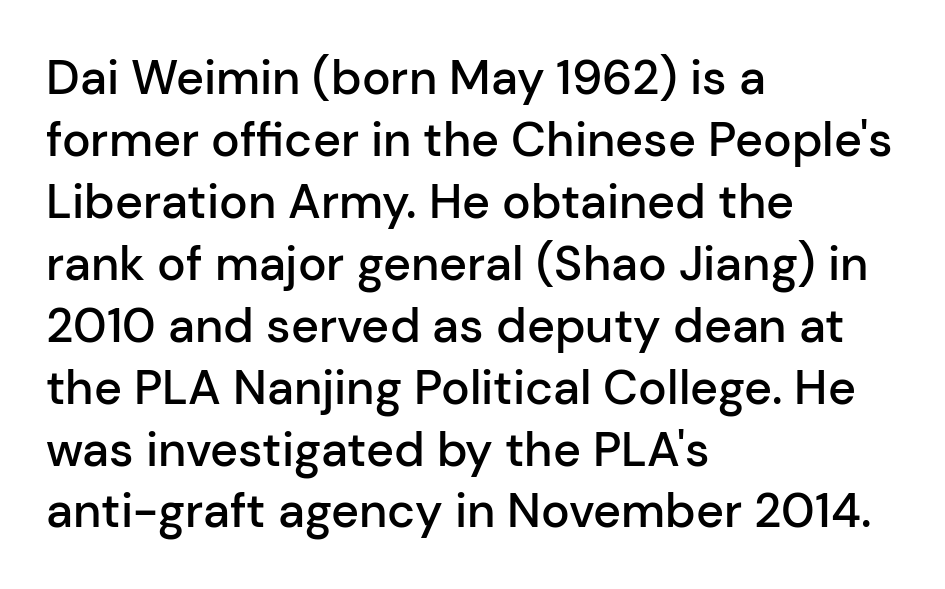
Are there feet on the stems? There aren't — it's a sans. Designer's note — italics off, roman on. Students, note that the glyphs here touch the page at normal intervals. You could not count columns in this text — the font is proportionally spaced. Line spacing here is normal.
